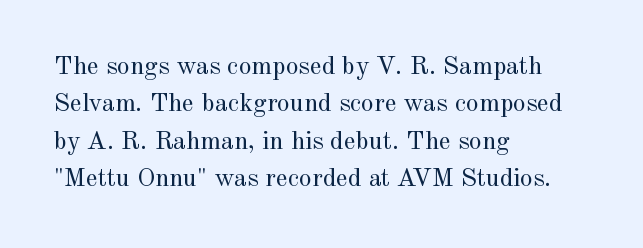
Q: Is the text bold? A: No.
Q: Is the text italic (slanted)? A: No, it is upright.
Q: Is the text underlined? A: No.
Q: How is the paragraph aligned? A: Left-aligned.
Q: Is the spacing between letters normal or unusually wide? A: Normal.
Q: Is the spacing between lines tight, normal or loose? A: Normal.
